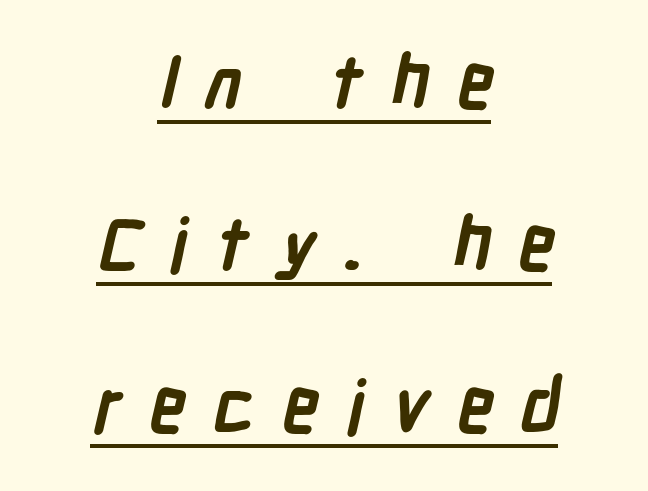
Q: Is the text bold? A: Yes.
Q: Is the typeface a serif or a sans-serif typeface? A: Sans-serif.
Q: Is the text underlined? A: Yes.
Q: How is the paragraph aligned? A: Centered.
Q: Is the spacing between letters normal or unusually wide? A: Unusually wide.
Q: Is the spacing between lines tight, normal or loose? A: Loose.
Q: Width (condensed, normal, or wide)? A: Condensed.
Q: Stroke contrast? A: Low.
Q: x-height? A: Medium.
Q: Monospaced? A: No.
